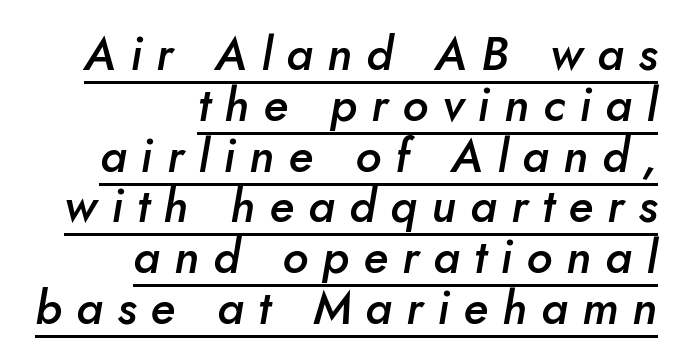
{"italic": "yes", "lean": "right", "slant_degrees": 10, "bold": "semi", "weight": "semibold", "width": "normal", "stroke_contrast": "low", "x_height": "small", "monospaced": "no", "underline": "yes", "align": "right", "line_spacing": "tight", "line_spacing_ratio": 1.08, "letter_spacing": "wide", "letter_spacing_em": 0.3, "glyph_px": 47}
